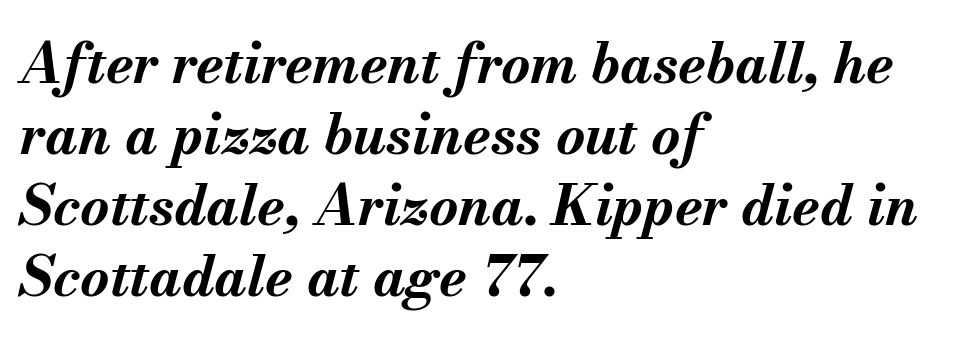
{"italic": "yes", "lean": "right", "slant_degrees": 13, "bold": "yes", "weight": "bold", "width": "normal", "stroke_contrast": "medium", "x_height": "small", "monospaced": "no", "underline": "no", "align": "left", "line_spacing": "normal", "line_spacing_ratio": 1.27, "letter_spacing": "normal", "letter_spacing_em": 0.0, "glyph_px": 56}
